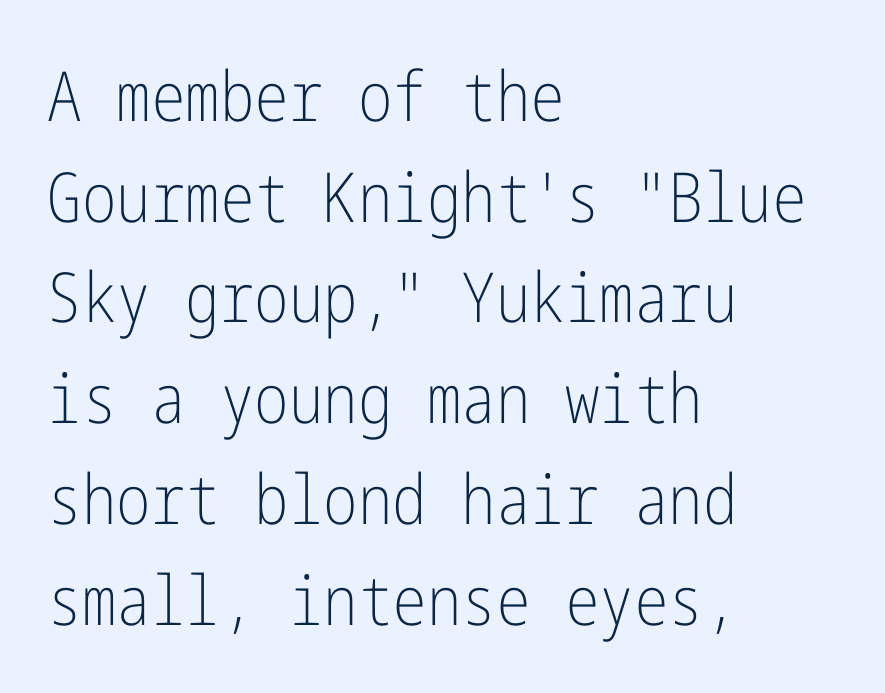
This rendering uses left alignment, leaving the right contour irregular. The passage shown has conventional tracking throughout. Is the stroke heavy? The answer is a plain regular-or-lighter. The string is rendered with underlining switched off. Notice how the stems are strictly vertical — no italics here.
